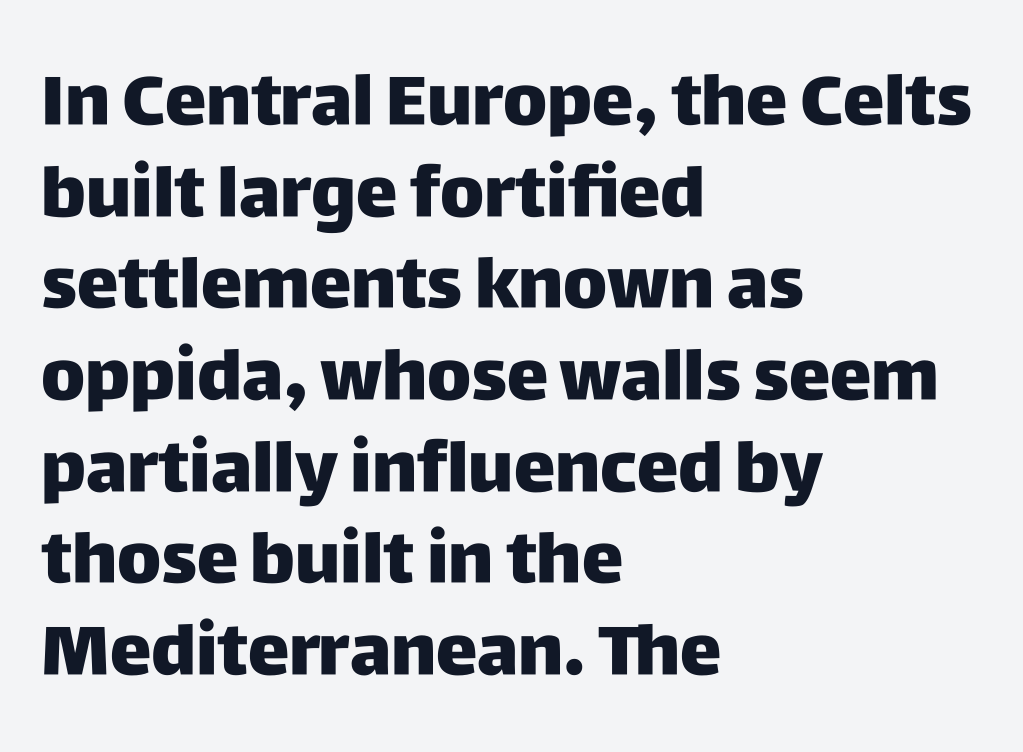
The image shows 70 px sans-serif type, upright; set left-aligned, normal line spacing (1.31x), normal letter spacing, not underlined; low stroke contrast and a large x-height.
